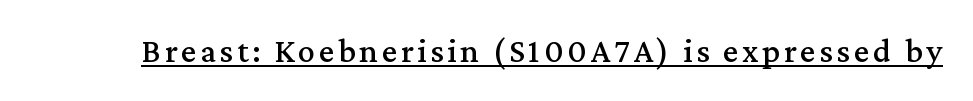
To sum up the face: it has serifs. Vertical strokes here are truly vertical. This sample has the flowing, uneven cadence of proportional lettering. Each line of the rendering has a horizontal stroke beneath the glyphs.
